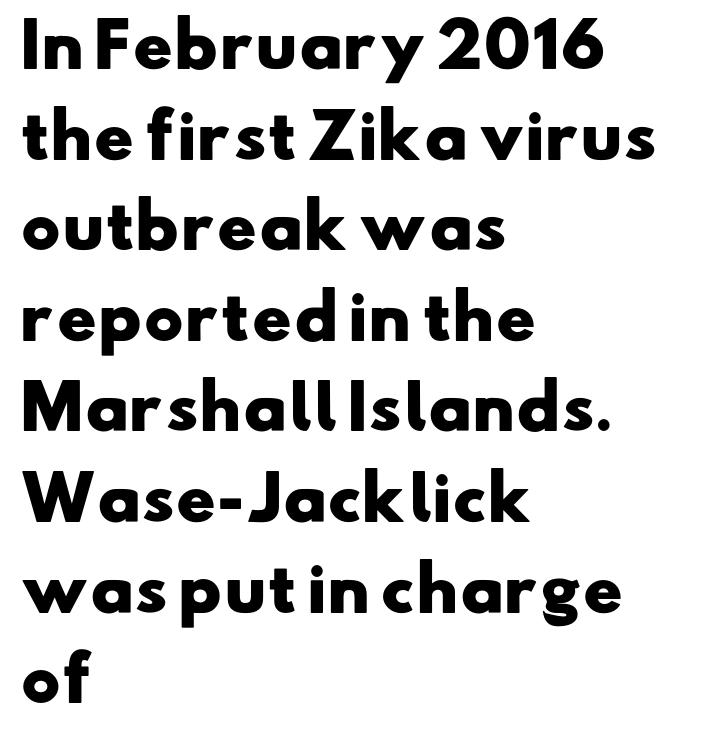
{"serif": "no", "bold": "yes", "weight": "heavy", "width": "wide", "stroke_contrast": "low", "x_height": "small", "monospaced": "no", "underline": "no", "align": "left", "line_spacing": "normal", "line_spacing_ratio": 1.51, "letter_spacing": "normal", "letter_spacing_em": 0.0, "glyph_px": 60}
